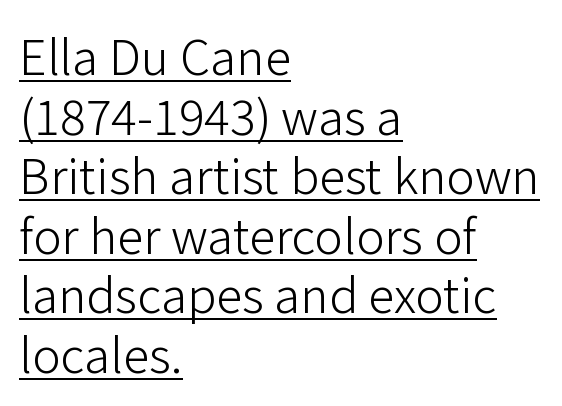
This sample uses an upright cut, with every glyph sitting square on the baseline. The glyphs are accompanied by a horizontal stroke just below them. Look at the tracking — it's just the regular setting, nothing added. The face used here is a sans, in the tradition of grotesques and geometrics. The letters advance in unequal steps, a hallmark of proportional type.
